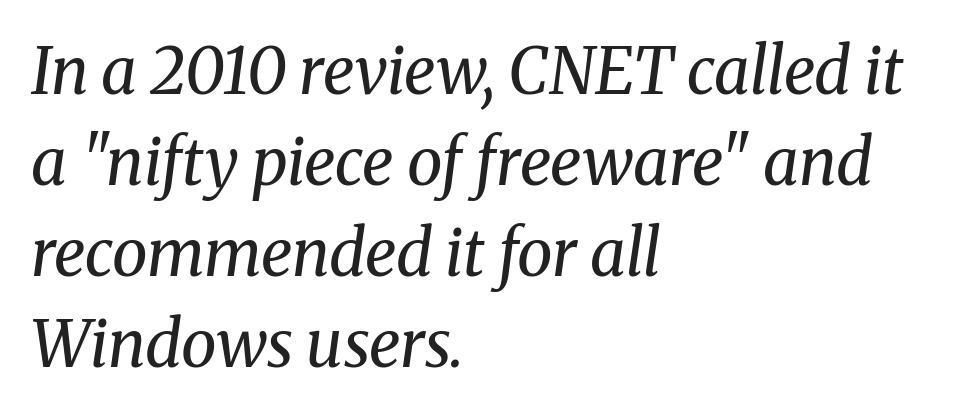
{"serif": "yes", "italic": "yes", "lean": "right", "slant_degrees": 8, "bold": "no", "weight": "regular", "width": "normal", "stroke_contrast": "medium", "x_height": "medium", "monospaced": "no", "underline": "no", "align": "left", "line_spacing": "normal", "line_spacing_ratio": 1.42, "letter_spacing": "normal", "letter_spacing_em": 0.0, "glyph_px": 64}
